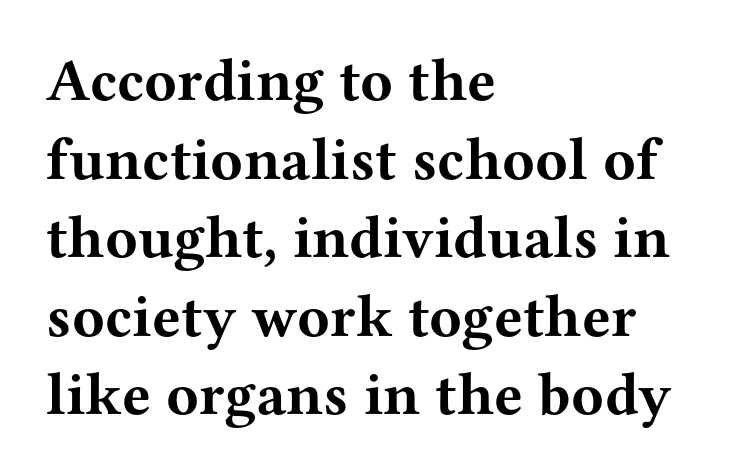
{"serif": "yes", "italic": "no", "bold": "yes", "weight": "bold", "width": "wide", "stroke_contrast": "medium", "x_height": "medium", "monospaced": "no", "underline": "no", "align": "left", "line_spacing": "normal", "line_spacing_ratio": 1.31, "letter_spacing": "normal", "letter_spacing_em": 0.0, "glyph_px": 60}
